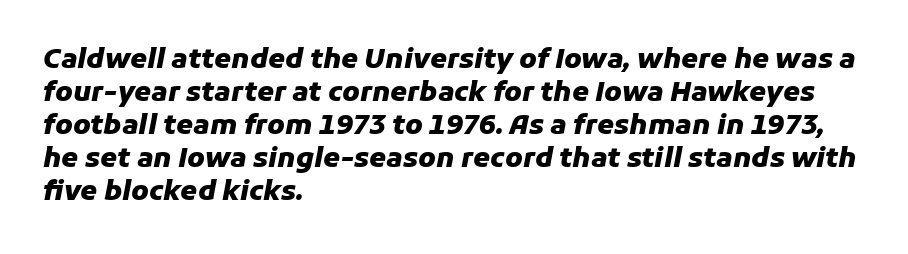
The image shows 27 px bold type, italic (leaning right); set left-aligned, line spacing 1.22x, normal letter spacing, not underlined.
